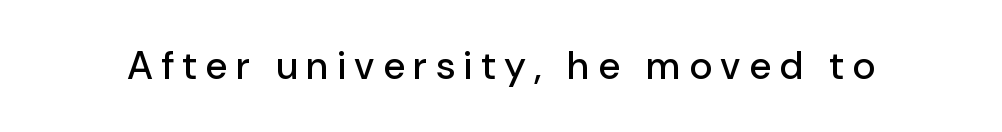
{"serif": "no", "italic": "no", "width": "normal", "stroke_contrast": "low", "x_height": "medium", "monospaced": "no", "underline": "no", "letter_spacing": "wide", "letter_spacing_em": 0.21, "glyph_px": 39}
